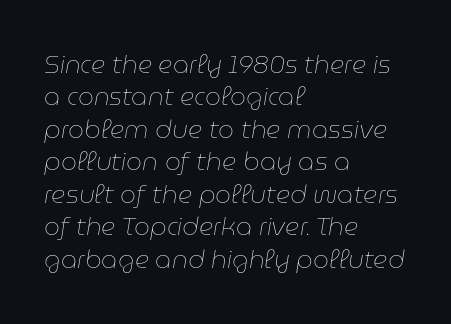
{"italic": "yes", "lean": "right", "slant_degrees": 9, "bold": "no", "underline": "no", "align": "left", "line_spacing": "normal", "line_spacing_ratio": 1.3, "letter_spacing": "normal", "letter_spacing_em": 0.0, "glyph_px": 25}
